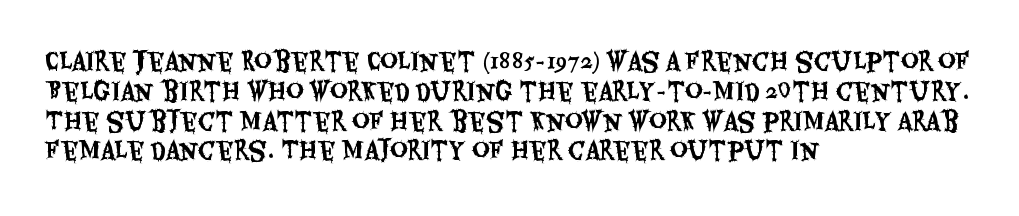
{"italic": "no", "underline": "no", "align": "left", "line_spacing_ratio": 1.24, "letter_spacing": "normal", "letter_spacing_em": 0.0, "glyph_px": 24}
